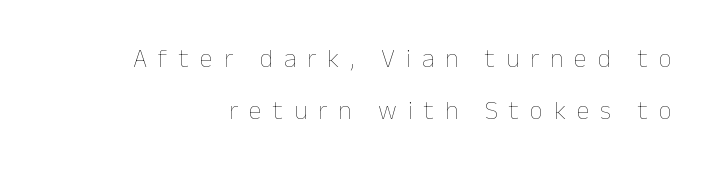
A light-to-regular cut is what we see here. The tracking jumps out immediately: characters are airy and widely separated. Nobody drew a line under any word here. You could fit nearly another row in the gap between these rows. This sample uses an upright cut, with every glyph sitting square on the baseline.
